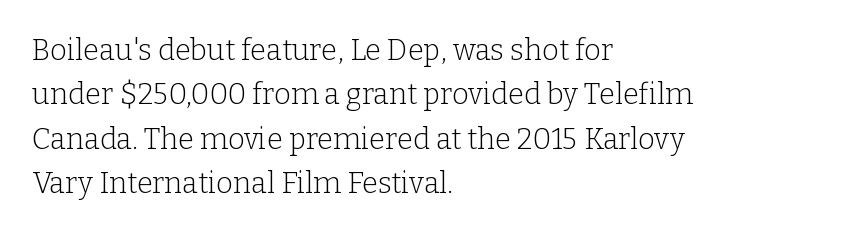
The axis of the letterforms is exactly vertical. This is not heavy type; no bold has been used. The passage shown is typed in a proportional face where columns would drift. Look at the tracking — it's just the regular setting, nothing added.
